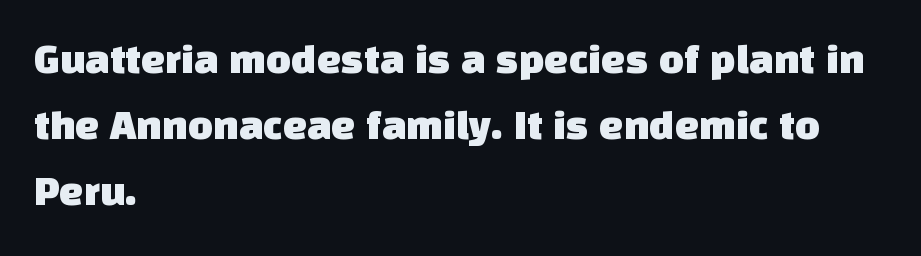
Q: Is the typeface a serif or a sans-serif typeface? A: Sans-serif.
Q: Is the text underlined? A: No.
Q: How is the paragraph aligned? A: Left-aligned.
Q: Is the spacing between letters normal or unusually wide? A: Normal.
Q: Is the spacing between lines tight, normal or loose? A: Normal.
Q: Width (condensed, normal, or wide)? A: Normal.
Q: Stroke contrast? A: Low.
Q: x-height? A: Large.
Q: Monospaced? A: No.
